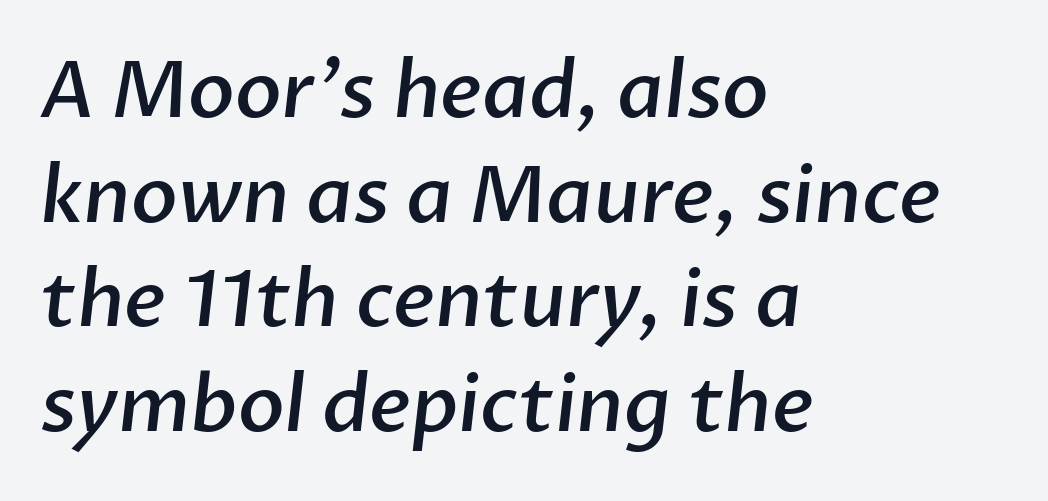
{"serif": "no", "bold": "semi", "weight": "semibold", "width": "normal", "stroke_contrast": "low", "x_height": "medium", "monospaced": "no", "underline": "no", "align": "left", "line_spacing": "normal", "line_spacing_ratio": 1.36, "letter_spacing": "normal", "letter_spacing_em": 0.0, "glyph_px": 77}
